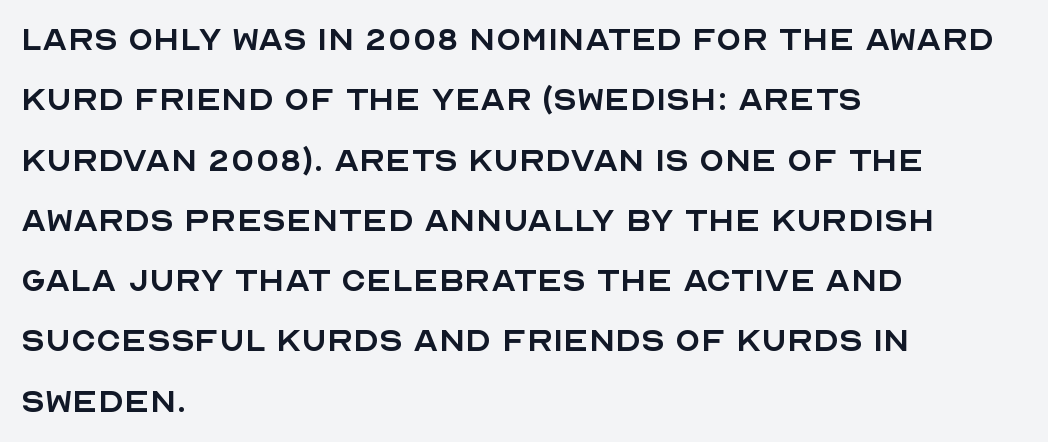
{"serif": "no", "italic": "no", "bold": "no", "weight": "regular", "width": "normal", "x_height": "large", "monospaced": "no", "underline": "no", "align": "left", "line_spacing": "normal", "line_spacing_ratio": 1.47, "letter_spacing": "normal", "letter_spacing_em": 0.0, "glyph_px": 41}
